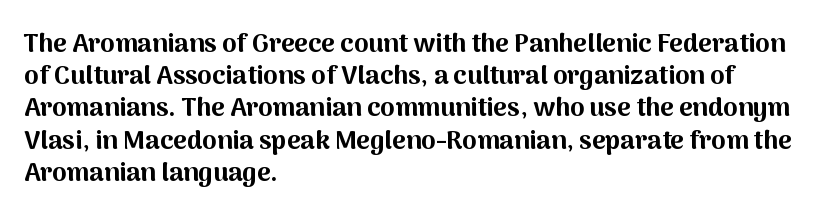
Q: Is the text bold? A: Yes.
Q: Is the text italic (slanted)? A: No, it is upright.
Q: Is the text underlined? A: No.
Q: How is the paragraph aligned? A: Left-aligned.
Q: Is the spacing between letters normal or unusually wide? A: Normal.
